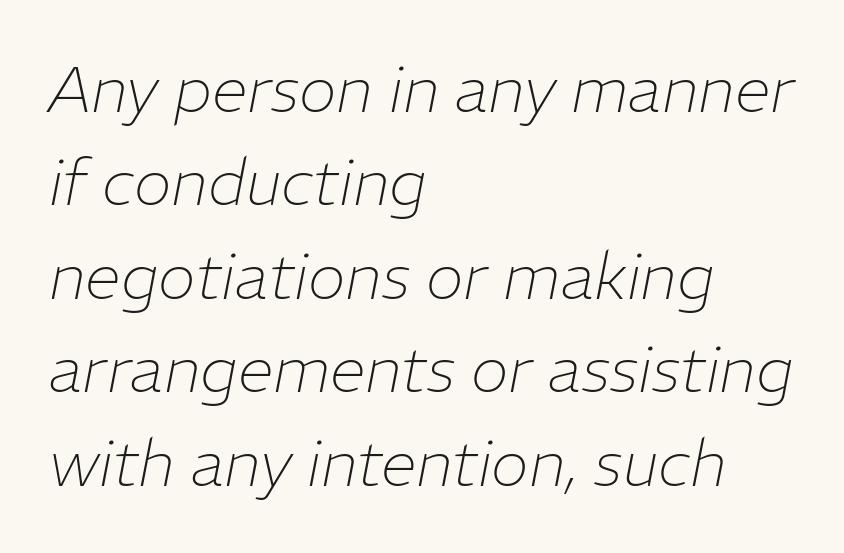
The image shows 64 px thin type, italic (leaning right); set left-aligned, normal line spacing (1.46x), normal letter spacing, not underlined; low stroke contrast and a medium x-height.
